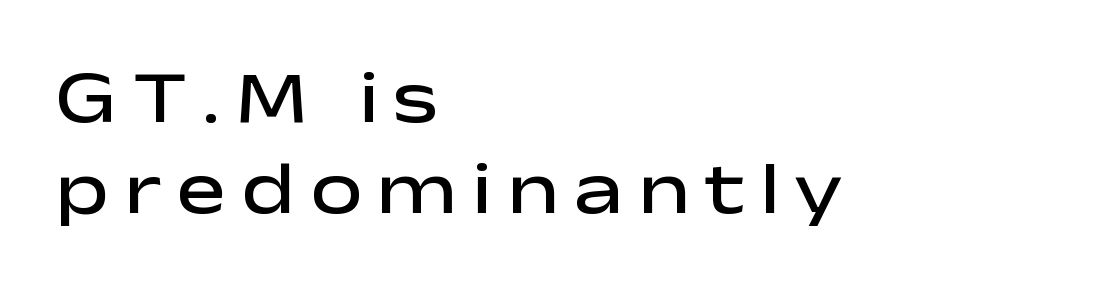
These lines are set flush left with a ragged right edge. Just letters on the line, the space beneath them empty. A sans-serif font was chosen for this passage. These lines are rendered in a variable-pitch font. This is roman type, the default non-slanted kind. Substantial extra tracking has been applied to these lines.
